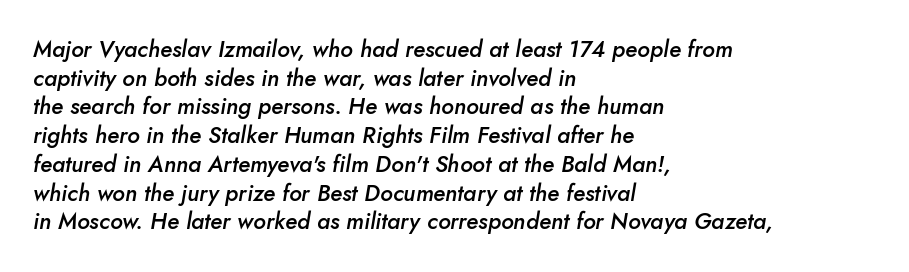
{"italic": "yes", "lean": "right", "slant_degrees": 10, "bold": "semi", "underline": "no", "align": "left", "line_spacing": "normal", "line_spacing_ratio": 1.25, "letter_spacing": "normal", "letter_spacing_em": 0.0, "glyph_px": 23}
